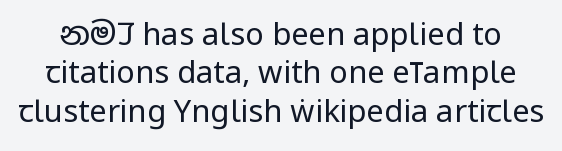
{"serif": "no", "italic": "no", "bold": "no", "weight": "regular", "width": "condensed", "stroke_contrast": "low", "x_height": "large", "monospaced": "no", "underline": "no", "line_spacing_ratio": 1.24, "letter_spacing": "normal", "letter_spacing_em": 0.0, "glyph_px": 31}
